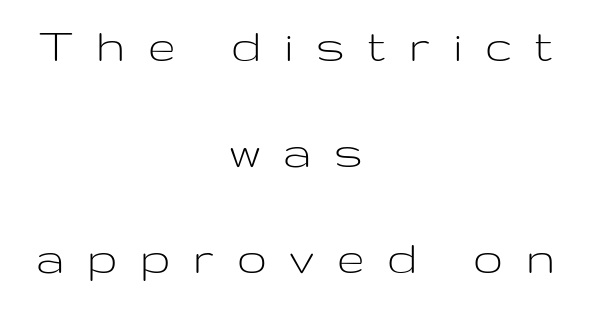
Q: Is the text bold? A: No.
Q: Is the text italic (slanted)? A: No, it is upright.
Q: Is the typeface a serif or a sans-serif typeface? A: Sans-serif.
Q: Is the text underlined? A: No.
Q: How is the paragraph aligned? A: Centered.
Q: Is the spacing between letters normal or unusually wide? A: Unusually wide.
Q: Is the spacing between lines tight, normal or loose? A: Loose.
Q: Width (condensed, normal, or wide)? A: Wide.
Q: Stroke contrast? A: Low.
Q: x-height? A: Medium.
Q: Monospaced? A: No.
